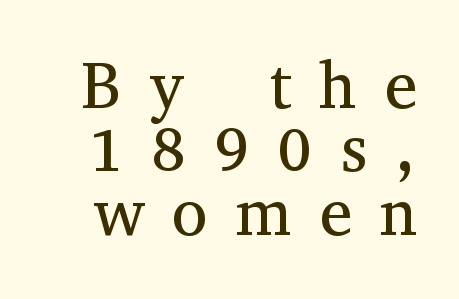
The image shows 66 px regular-weight serif type, upright; set tight line spacing (0.96x), unusually wide letter spacing (+0.42 em), not underlined; medium stroke contrast and a medium x-height.
